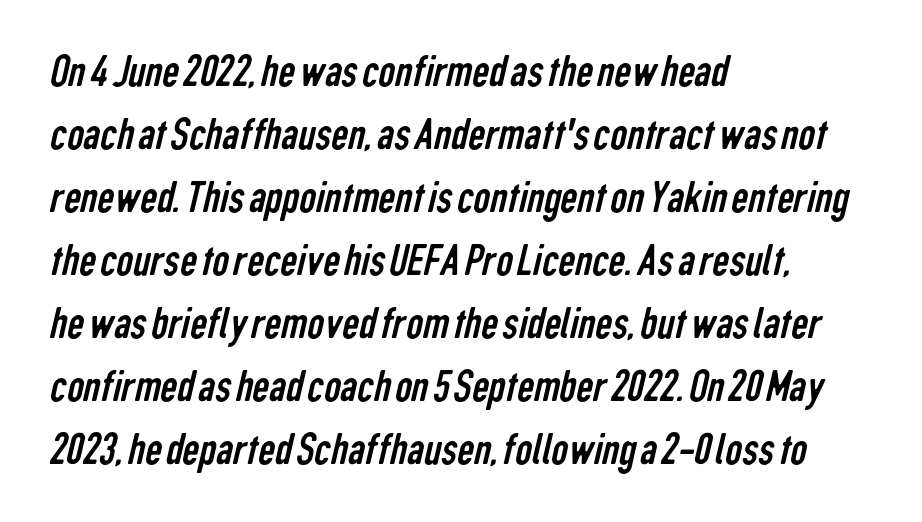
In terms of leading, this rendering sits right in the middle. Examine the stroke ends and you'll find no serifs. Spacing verdict: proportional, widths tailored to each character. A student would call this left alignment; a typographer would say flush left, rag right. The foot of each line stays bare and open. The letterforms sit at book weight or below.
